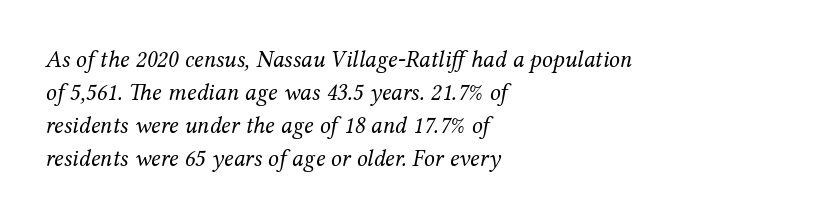
The image shows 24 px text type, italic (leaning right); set left-aligned, normal line spacing (1.37x), normal letter spacing, not underlined.
